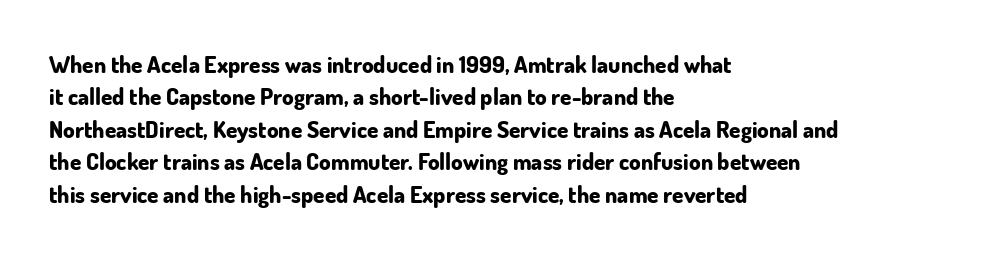
Q: Is the text bold? A: Yes.
Q: Is the text italic (slanted)? A: No, it is upright.
Q: Is the text underlined? A: No.
Q: How is the paragraph aligned? A: Left-aligned.
Q: Is the spacing between letters normal or unusually wide? A: Normal.
Q: Is the spacing between lines tight, normal or loose? A: Normal.
